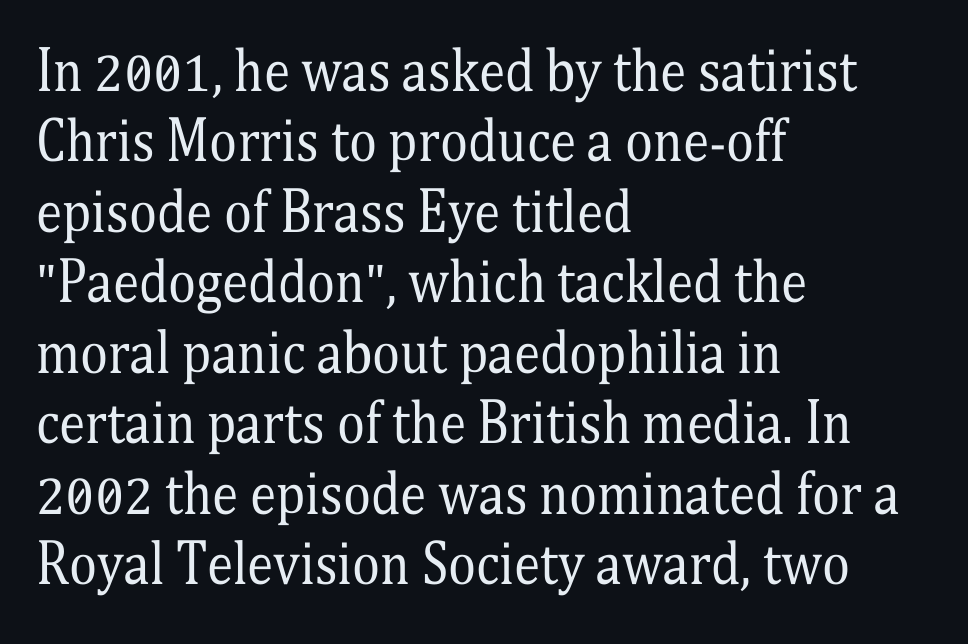
The image shows 53 px regular-weight, condensed serif type, upright; set left-aligned, normal line spacing (1.33x), normal letter spacing, not underlined; medium stroke contrast and a medium x-height.
